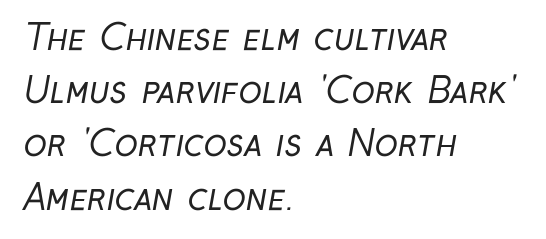
{"serif": "no", "bold": "no", "weight": "regular", "width": "condensed", "stroke_contrast": "low", "x_height": "medium", "monospaced": "no", "underline": "no", "align": "left", "line_spacing": "normal", "line_spacing_ratio": 1.52, "letter_spacing": "normal", "letter_spacing_em": 0.0, "glyph_px": 35}
